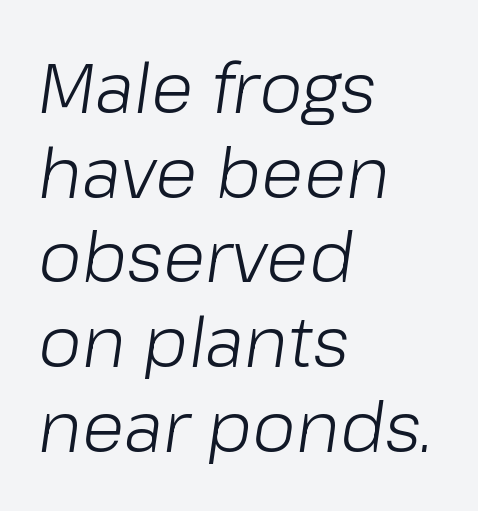
The image shows 70 px light type, italic (leaning right); set left-aligned, line spacing 1.21x, normal letter spacing, not underlined; low stroke contrast and a medium x-height.
